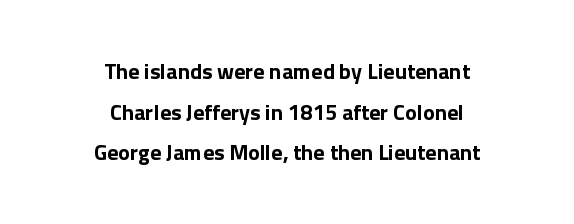
Q: Is the text italic (slanted)? A: No, it is upright.
Q: Is the text underlined? A: No.
Q: How is the paragraph aligned? A: Centered.
Q: Is the spacing between letters normal or unusually wide? A: Normal.
